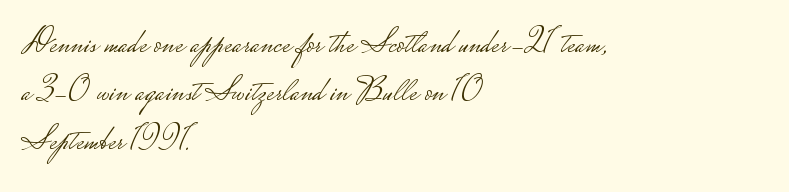
These lines are set flush left with a ragged right edge. Nothing heavy about these letters — not bold at all. A normal amount of white space separates one row of letters from the next. You could call the tracking neutral — neither tight nor loose. The space beneath each line is pristine and unruled. This rendering employs a face without finishing strokes, i.e., a sans-serif.
